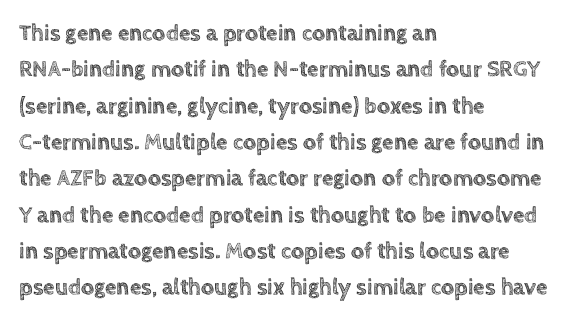
Style check: upright. Honestly, the letter spacing is just normal — you wouldn't notice it. Short and long lines alike share a common starting point at left. Any mark beneath the type? The region is blank. Interline gaps are of average width in this sample.
